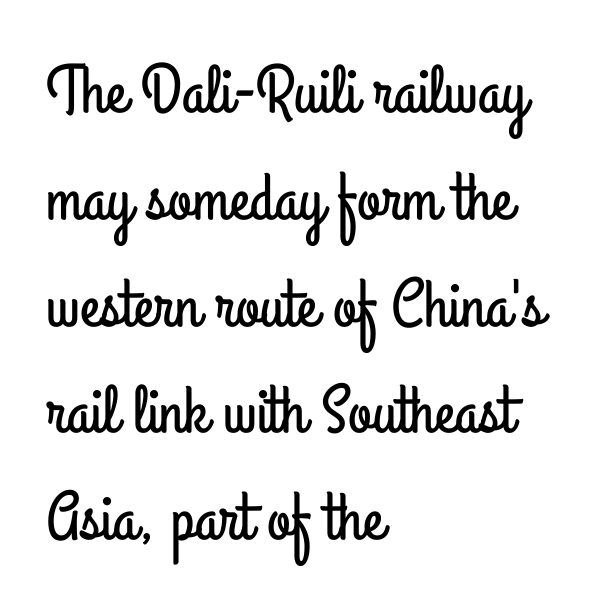
Ordinary non-slanted type is in use. Nobody drew a line under any word here. Varying glyph widths throughout — classic text-font behaviour. Look at the bottom of the vertical strokes: they stop flat, with no serifs.
